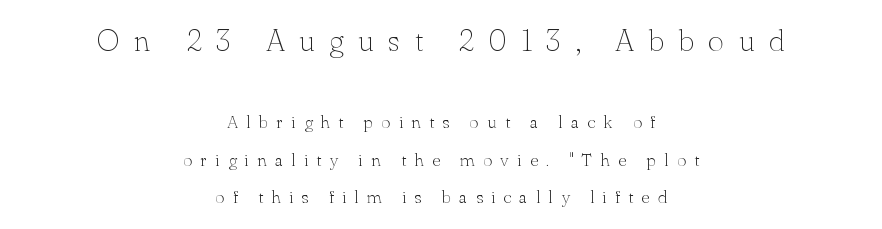
{"serif": "yes", "italic": "no", "bold": "no", "weight": "thin", "width": "normal", "stroke_contrast": "low", "x_height": "small", "monospaced": "no", "underline": "no", "align": "center", "line_spacing": "loose", "line_spacing_ratio": 2.1, "letter_spacing": "wide", "letter_spacing_em": 0.46, "larger_block": "first", "size_ratio": 1.72, "glyph_px": 31}
